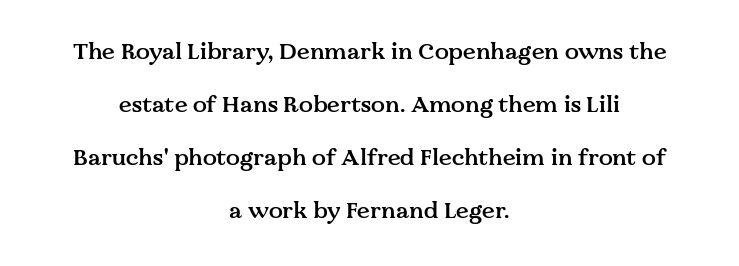
{"italic": "no", "bold": "semi", "underline": "no", "align": "center", "line_spacing": "loose", "line_spacing_ratio": 2.31, "letter_spacing": "normal", "letter_spacing_em": 0.0, "glyph_px": 23}
